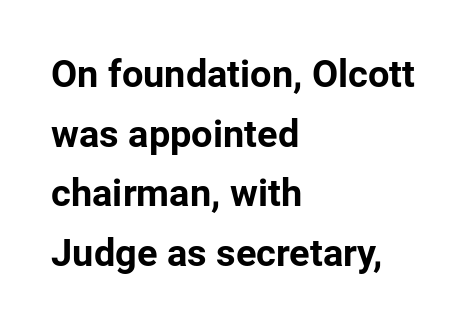
A normal amount of white space separates one row of letters from the next. Rendered with straight, roman letterforms. The passage shown is not underscored anywhere. No feet cap the strokes, marking this as sans-serif type. Spacing between characters is what you'd get straight out of the box. A student would call this left alignment; a typographer would say flush left, rag right.
